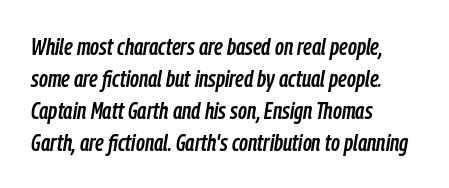
Descender tails drop into unmarked territory. Between one letter and the next there's only the usual sliver of space. Students, observe: this is what conventionally led text looks like. This is oblique type, the kind used for emphasis or titles. Alignment: flush left.
